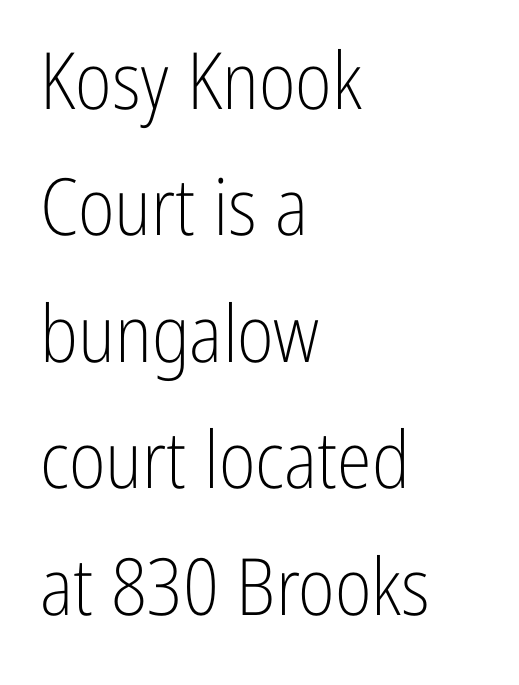
Q: Is the text bold? A: No.
Q: Is the text italic (slanted)? A: No, it is upright.
Q: Is the typeface a serif or a sans-serif typeface? A: Sans-serif.
Q: Is the text underlined? A: No.
Q: How is the paragraph aligned? A: Left-aligned.
Q: Is the spacing between letters normal or unusually wide? A: Normal.
Q: Is the spacing between lines tight, normal or loose? A: Normal.
Q: Width (condensed, normal, or wide)? A: Condensed.
Q: Stroke contrast? A: Low.
Q: x-height? A: Medium.
Q: Monospaced? A: No.
